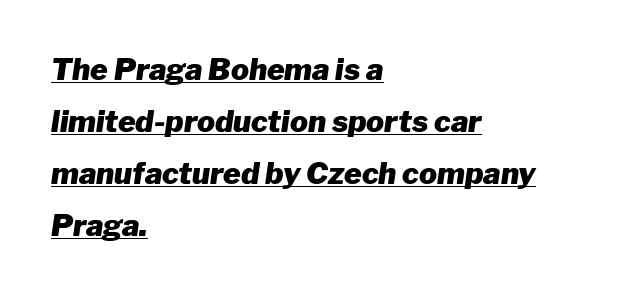
The rendering uses a bold face; every stroke is thick and dark. The string is rendered with underlining switched on. The text carries the slant typical of an italic or oblique font. The gaps between neighbouring characters are ordinary and unremarkable. Which margin do the lines hug? The left one — the right edge is uneven. Looks like regular typesetting: each glyph gets only the width it needs.
